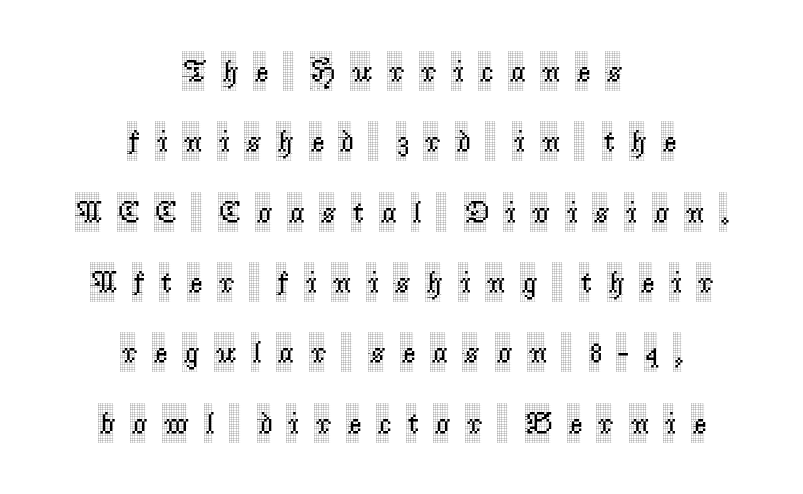
The image shows 31 px condensed serif type, upright; set centered, loose line spacing (2.27x), unusually wide letter spacing (+0.5 em), not underlined; a large x-height.
